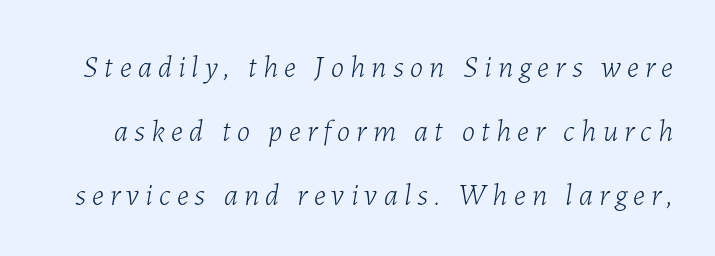
{"italic": "yes", "lean": "right", "slant_degrees": 7, "bold": "no", "weight": "light", "width": "normal", "stroke_contrast": "low", "x_height": "medium", "monospaced": "no", "underline": "no", "line_spacing": "loose", "line_spacing_ratio": 2.13, "letter_spacing": "wide", "letter_spacing_em": 0.21, "glyph_px": 30}
